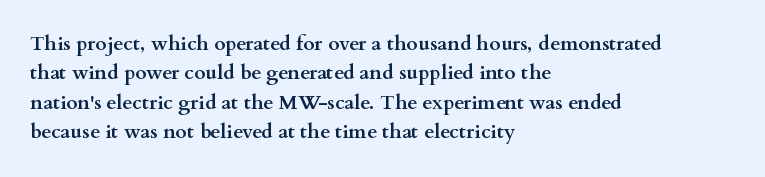
Q: Is the text bold? A: Yes.
Q: Is the text italic (slanted)? A: No, it is upright.
Q: Is the text underlined? A: No.
Q: How is the paragraph aligned? A: Left-aligned.
Q: Is the spacing between letters normal or unusually wide? A: Normal.
Q: Is the spacing between lines tight, normal or loose? A: Normal.
